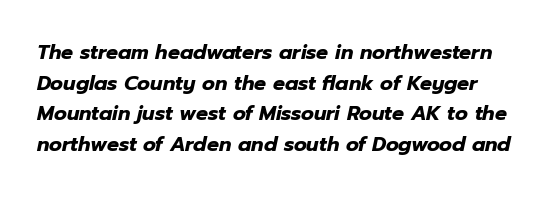
The image shows 20 px bold type, italic (leaning right); set normal line spacing (1.53x), normal letter spacing, not underlined.
